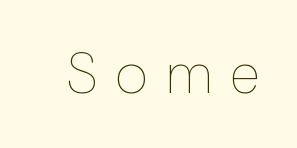
Think standard paragraph weight, or any step lighter than that. This sample uses expanded letter spacing, leaving extra air between glyphs. Every stem runs plumb, perpendicular to the baseline. Spacing verdict: proportional, widths tailored to each character.
